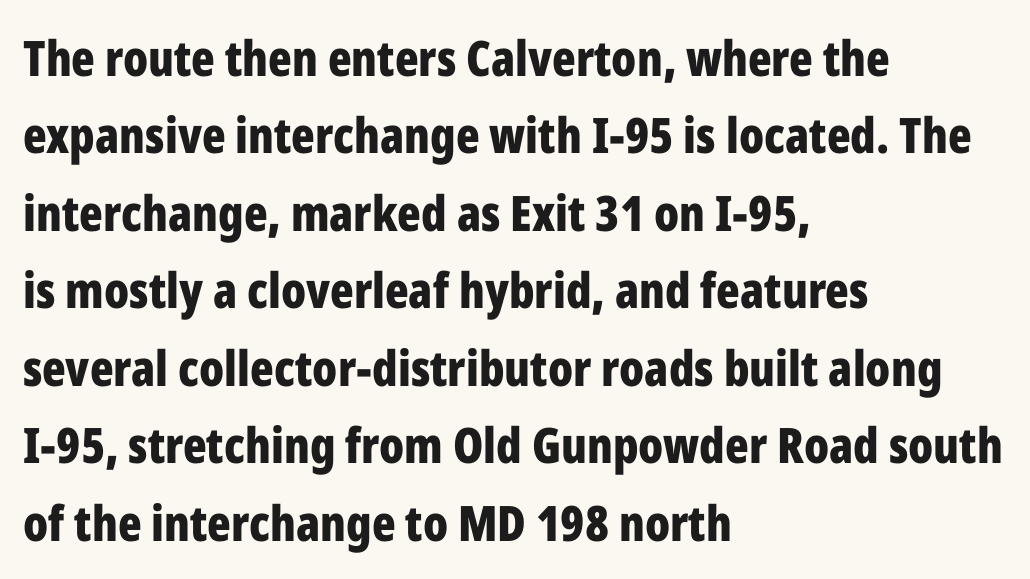
Q: Is the text bold? A: Yes.
Q: Is the text italic (slanted)? A: No, it is upright.
Q: Is the typeface a serif or a sans-serif typeface? A: Sans-serif.
Q: Is the text underlined? A: No.
Q: How is the paragraph aligned? A: Left-aligned.
Q: Is the spacing between letters normal or unusually wide? A: Normal.
Q: Is the spacing between lines tight, normal or loose? A: Normal.
Q: Width (condensed, normal, or wide)? A: Condensed.
Q: Stroke contrast? A: Low.
Q: x-height? A: Medium.
Q: Monospaced? A: No.
